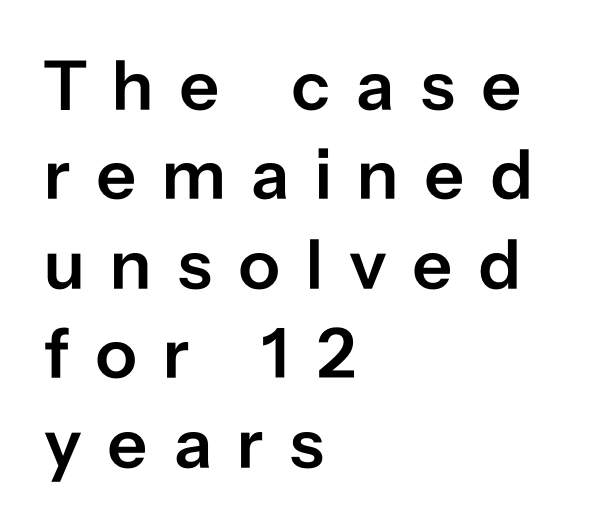
{"serif": "no", "italic": "no", "bold": "semi", "weight": "semibold", "width": "normal", "stroke_contrast": "low", "x_height": "medium", "monospaced": "no", "underline": "no", "align": "left", "line_spacing": "normal", "line_spacing_ratio": 1.26, "letter_spacing": "wide", "letter_spacing_em": 0.36, "glyph_px": 71}
